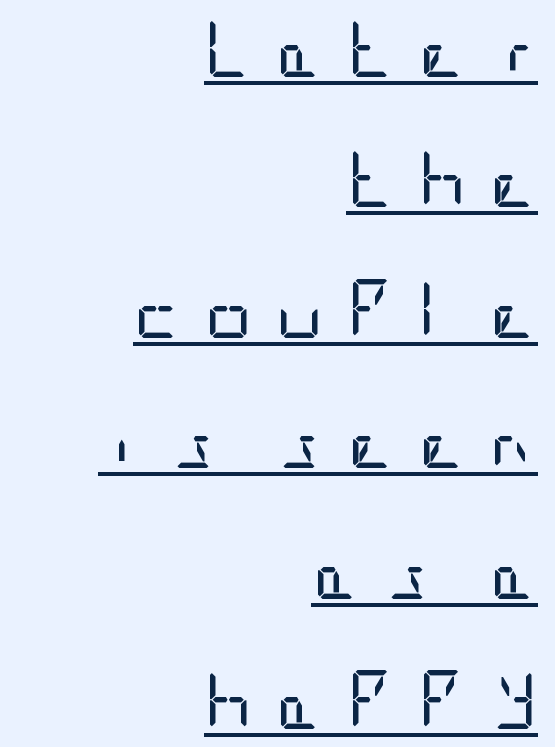
The image shows 59 px regular-weight, condensed sans-serif type, upright; set right-aligned, loose line spacing (2.21x), unusually wide letter spacing (+0.39 em), underlined; low stroke contrast and a large x-height.
